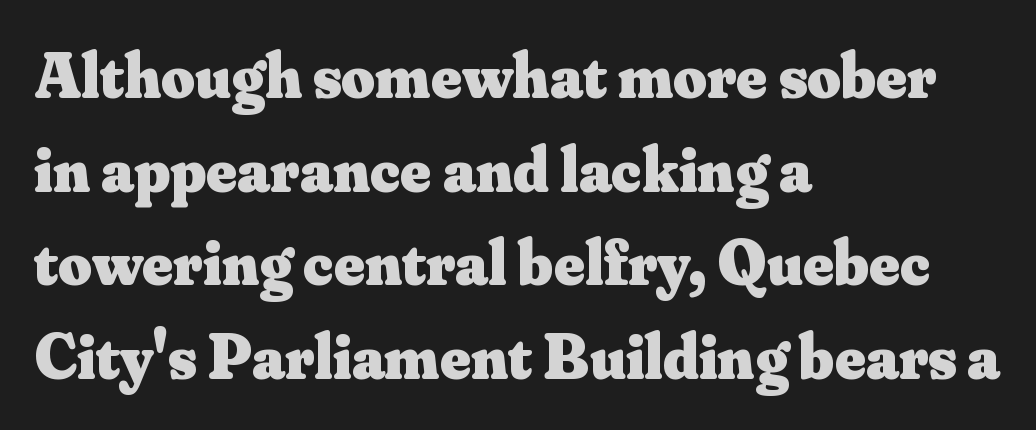
{"serif": "yes", "italic": "no", "bold": "yes", "weight": "heavy", "width": "normal", "stroke_contrast": "medium", "x_height": "small", "monospaced": "no", "underline": "no", "align": "left", "line_spacing": "normal", "line_spacing_ratio": 1.44, "letter_spacing": "normal", "letter_spacing_em": 0.0, "glyph_px": 65}
